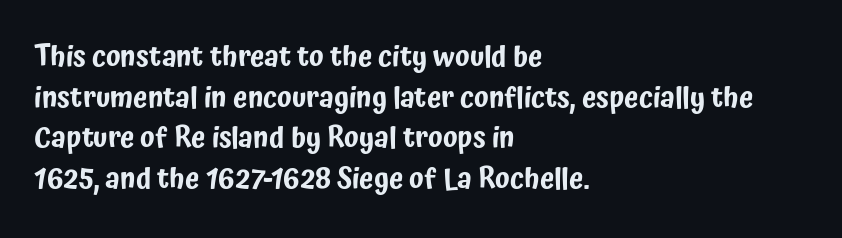
{"serif": "no", "italic": "no", "width": "condensed", "stroke_contrast": "low", "x_height": "medium", "monospaced": "no", "underline": "no", "align": "left", "line_spacing": "normal", "line_spacing_ratio": 1.4, "letter_spacing": "normal", "letter_spacing_em": 0.0, "glyph_px": 29}
